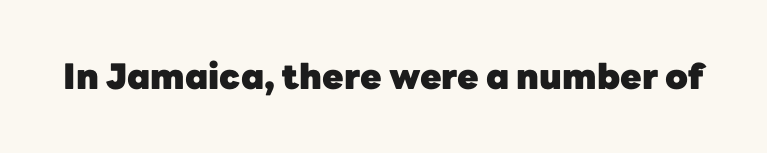
On the weight axis this lands at bold, roughly 700. A typesetter would call this proportional, since set widths differ per character. Spacing between characters is what you'd get straight out of the box. When letters stand straight like this, we call the style roman or upright. The gap between lines stays unmarked.
